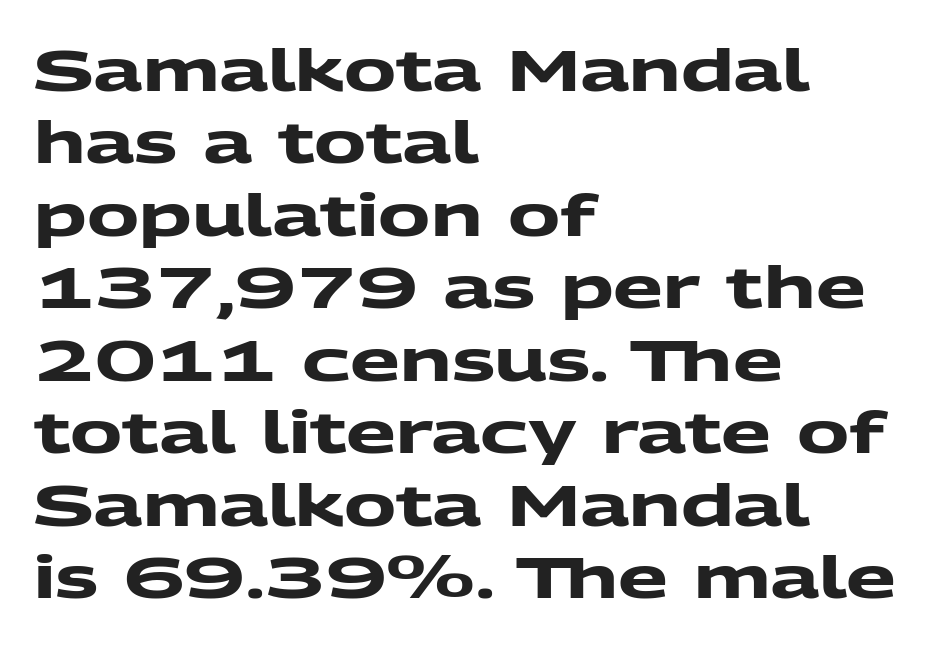
Q: Is the text bold? A: Yes.
Q: Is the typeface a serif or a sans-serif typeface? A: Sans-serif.
Q: Is the text underlined? A: No.
Q: How is the paragraph aligned? A: Left-aligned.
Q: Is the spacing between letters normal or unusually wide? A: Normal.
Q: Is the spacing between lines tight, normal or loose? A: Normal.
Q: Width (condensed, normal, or wide)? A: Wide.
Q: Stroke contrast? A: Medium.
Q: x-height? A: Medium.
Q: Monospaced? A: No.
